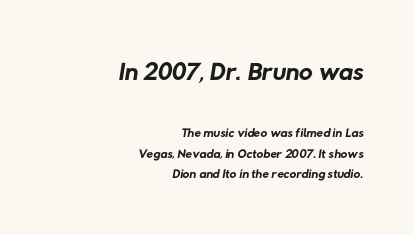
Observe the absence of serifs on each vertical stroke in this sample. Typesetter's note — upper block bumped up in size, lower block left smaller. No extra tracking has been applied to these lines. The paragraph shown leans on its right margin. Horizontal bands of white between lines are thin slivers. A quiet, ordinary-to-light weight characterises the typeface.
